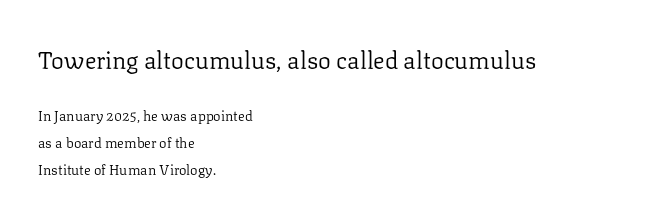
Notice how the passage keeps a crisp vertical edge on the left only. The letters stand upright; this is a roman face. Large over small — that's the arrangement of the two blocks here. Airy leading. The rendering keeps characters at their native spacing.
